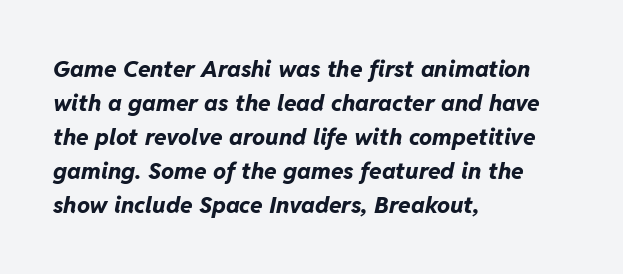
The string is rendered with underlining switched off. The letters are bold, with thick, heavy strokes. The passage shown stacks its lines at a standard gap. Would a proofreader flag this as italicized? Yes. If you drew a ruler down the left edge, every line would touch it. How are the letters spaced? Ordinarily, with no added tracking.
